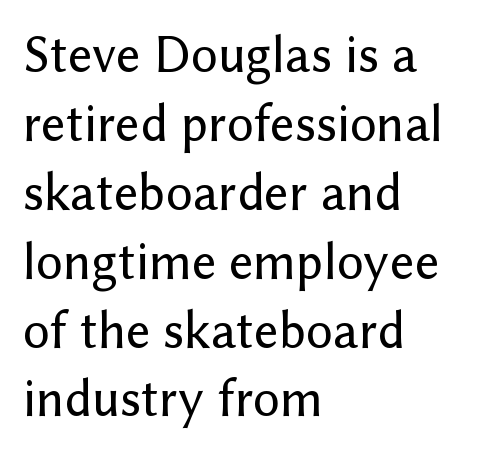
{"serif": "no", "italic": "no", "width": "normal", "stroke_contrast": "low", "x_height": "medium", "monospaced": "no", "underline": "no", "align": "left", "line_spacing": "normal", "line_spacing_ratio": 1.3, "letter_spacing": "normal", "letter_spacing_em": 0.0, "glyph_px": 53}
